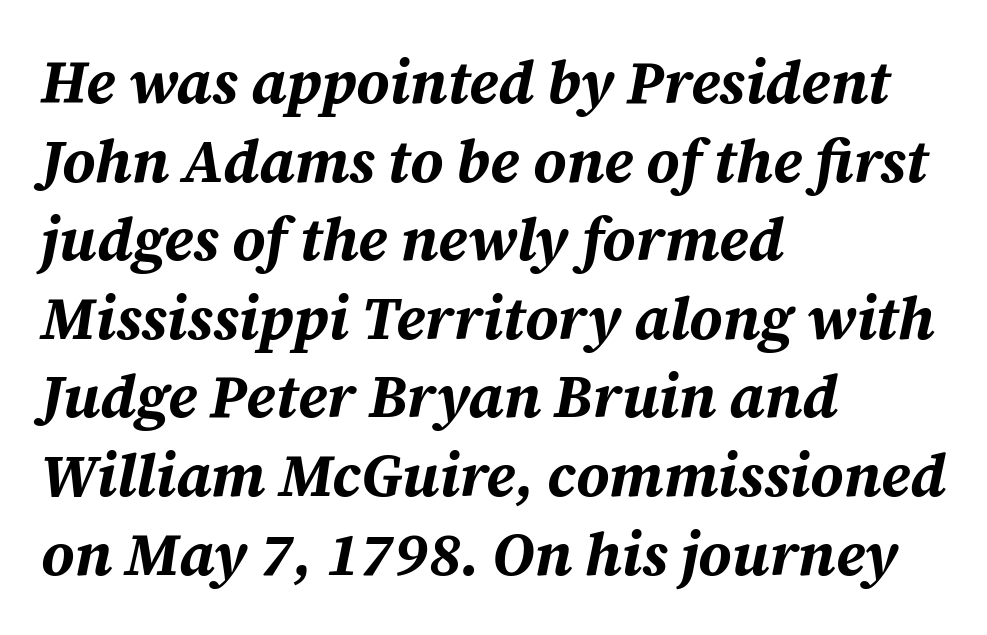
Quick note: interline space is typical. The font's italic variant was chosen for this text. Tracking value appears to be zero — textbook default spacing. The specimen omits any rule beneath the text block's lines.
